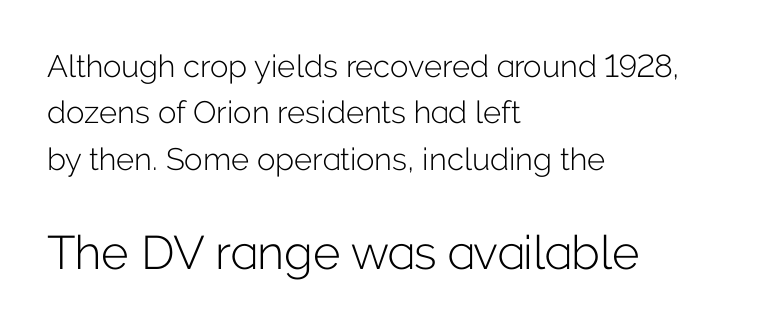
Summary of vertical rhythm: regular, with standard interline spacing. Tracking value appears to be zero — textbook default spacing. Any mark beneath the type? The region is blank. The axis of the letterforms is exactly vertical. The rag falls on the right side of this text block. Letterform terminals end flat and unadorned throughout the passage.
